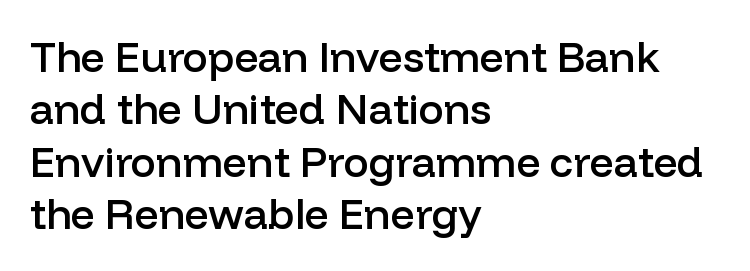
{"serif": "no", "italic": "no", "bold": "semi", "weight": "semibold", "width": "normal", "stroke_contrast": "low", "x_height": "medium", "monospaced": "no", "underline": "no", "align": "left", "line_spacing": "normal", "line_spacing_ratio": 1.25, "letter_spacing": "normal", "letter_spacing_em": 0.0, "glyph_px": 42}
